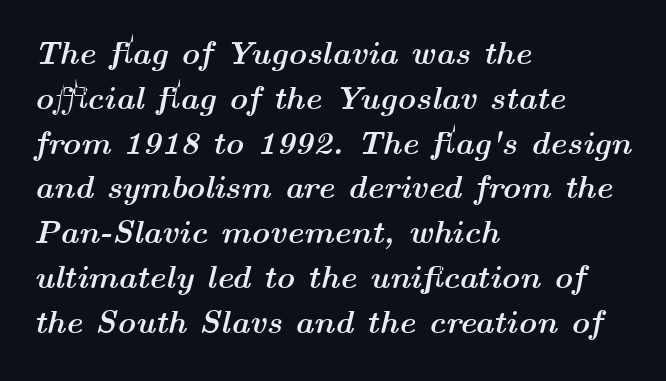
Q: Is the text bold? A: Yes.
Q: Is the text italic (slanted)? A: Yes, it leans right by about 14 degrees.
Q: Is the text underlined? A: No.
Q: How is the paragraph aligned? A: Left-aligned.
Q: Is the spacing between letters normal or unusually wide? A: Normal.
Q: Is the spacing between lines tight, normal or loose? A: Normal.
Q: Width (condensed, normal, or wide)? A: Wide.
Q: Stroke contrast? A: Medium.
Q: x-height? A: Medium.
Q: Monospaced? A: No.
